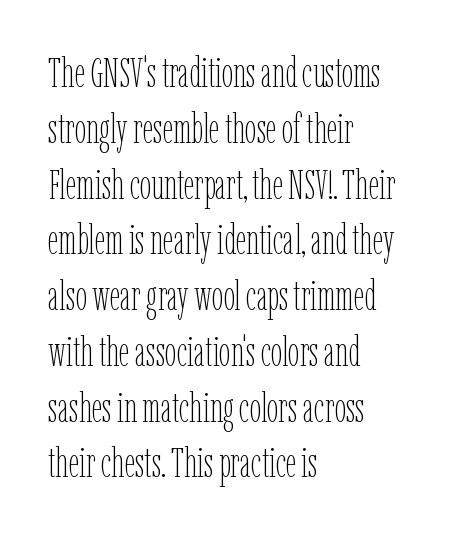
One glance says typical: line gaps are just what's usual. Stroke thickness stays within the range of a standard reading face or lighter. Proportional: the letters do not fall into vertical columns. Just letters on the line, the space beneath them empty. Standard letterfit; no display-style spreading of the glyphs. Line beginnings align vertically; line endings do not.
